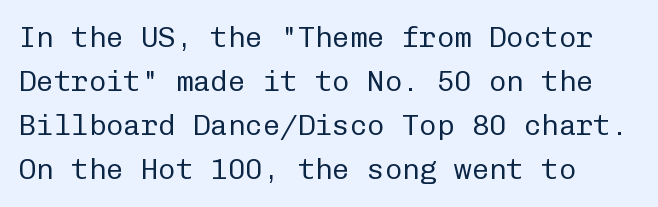
{"serif": "no", "italic": "no", "bold": "no", "weight": "regular", "width": "normal", "stroke_contrast": "low", "x_height": "medium", "monospaced": "yes", "underline": "no", "align": "left", "line_spacing": "normal", "line_spacing_ratio": 1.52, "letter_spacing": "normal", "letter_spacing_em": 0.0, "glyph_px": 29}
